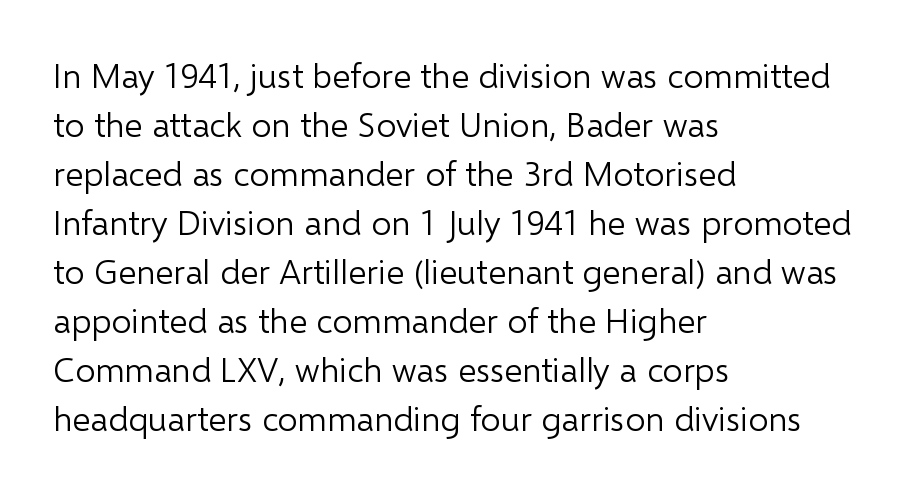
The image shows 35 px light sans-serif type, upright; set left-aligned, normal line spacing (1.4x), normal letter spacing, not underlined; low stroke contrast and a medium x-height.
